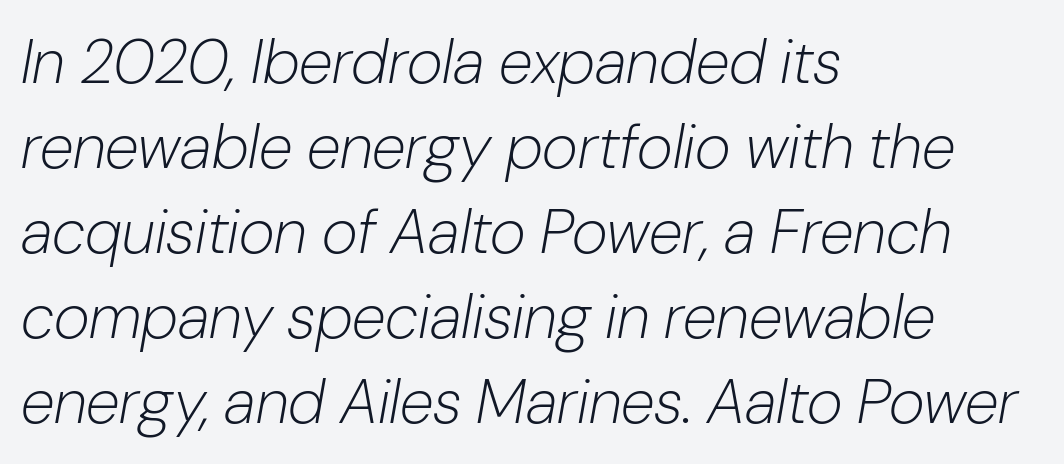
Check the space under the baseline: it is left empty. The passage shown is typed in a proportional face where columns would drift. Yep, that's italic — everything's leaning. This sample uses plain, unmodified letter spacing. Vertical spacing — default.
